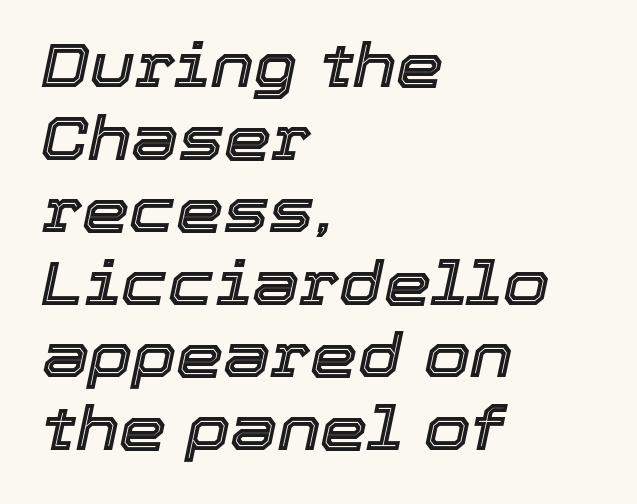
The image shows 60 px text type, italic (leaning right); set left-aligned, line spacing 1.21x, normal letter spacing, not underlined; a medium x-height.
